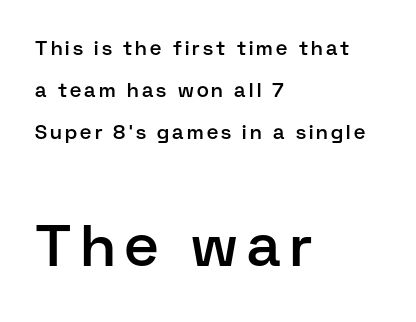
{"serif": "no", "italic": "no", "bold": "semi", "weight": "semibold", "width": "normal", "stroke_contrast": "low", "x_height": "medium", "monospaced": "no", "underline": "no", "align": "left", "line_spacing": "loose", "line_spacing_ratio": 2.11, "larger_block": "second", "size_ratio": 2.95, "glyph_px": 59}
